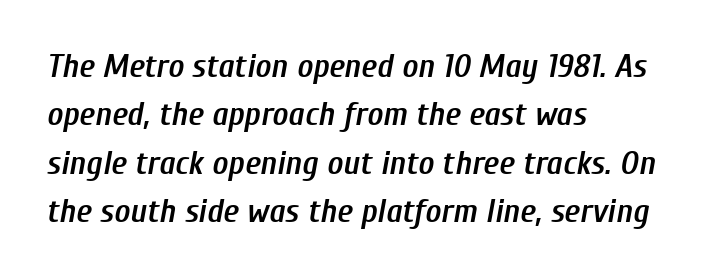
Q: Is the text bold? A: Semi-bold.
Q: Is the text italic (slanted)? A: Yes, it leans right by about 10 degrees.
Q: Is the text underlined? A: No.
Q: How is the paragraph aligned? A: Left-aligned.
Q: Is the spacing between letters normal or unusually wide? A: Normal.
Q: Is the spacing between lines tight, normal or loose? A: Normal.
Q: Width (condensed, normal, or wide)? A: Condensed.
Q: Stroke contrast? A: Low.
Q: x-height? A: Medium.
Q: Monospaced? A: No.
